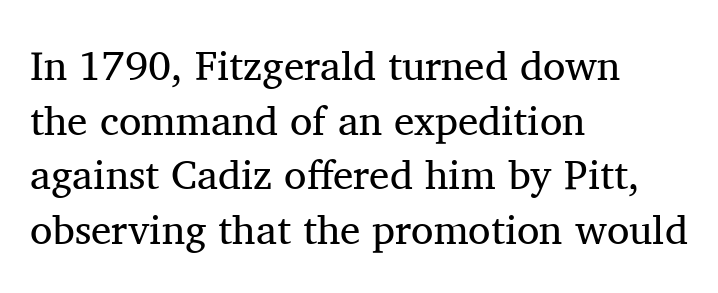
The image shows 41 px regular-weight serif type, upright; set left-aligned, normal line spacing (1.33x), normal letter spacing, not underlined; medium stroke contrast and a medium x-height.
